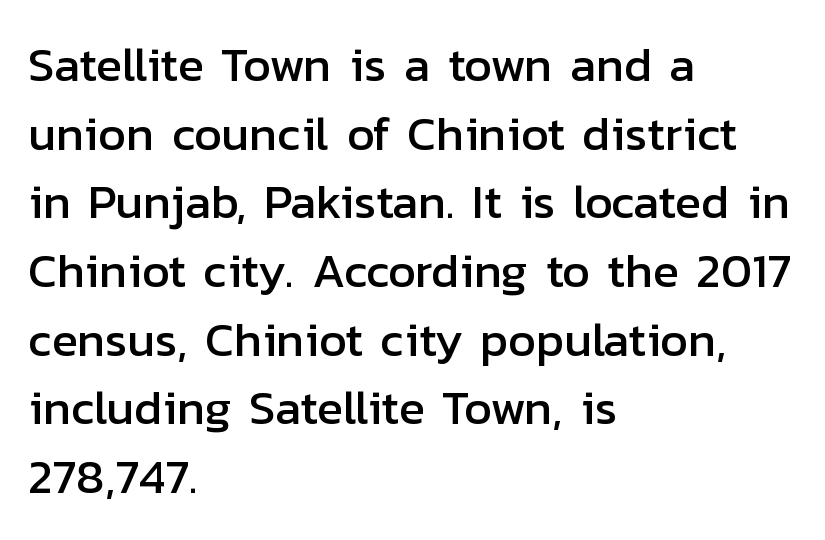
{"serif": "no", "italic": "no", "width": "normal", "stroke_contrast": "low", "x_height": "medium", "monospaced": "no", "underline": "no", "align": "left", "line_spacing": "normal", "line_spacing_ratio": 1.43, "letter_spacing": "normal", "letter_spacing_em": 0.0, "glyph_px": 48}
